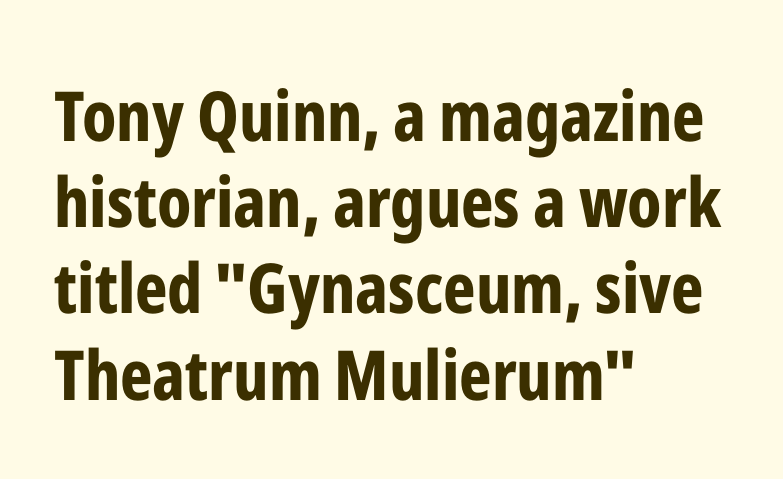
{"serif": "no", "italic": "no", "bold": "yes", "weight": "bold", "width": "condensed", "stroke_contrast": "low", "x_height": "medium", "monospaced": "no", "underline": "no", "align": "left", "line_spacing": "normal", "line_spacing_ratio": 1.25, "letter_spacing": "normal", "letter_spacing_em": 0.0, "glyph_px": 69}
